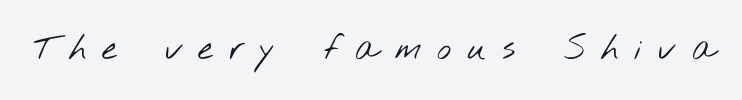
The image shows 34 px light, wide sans-serif type; set unusually wide letter spacing (+0.46 em), not underlined; low stroke contrast and a small x-height.
